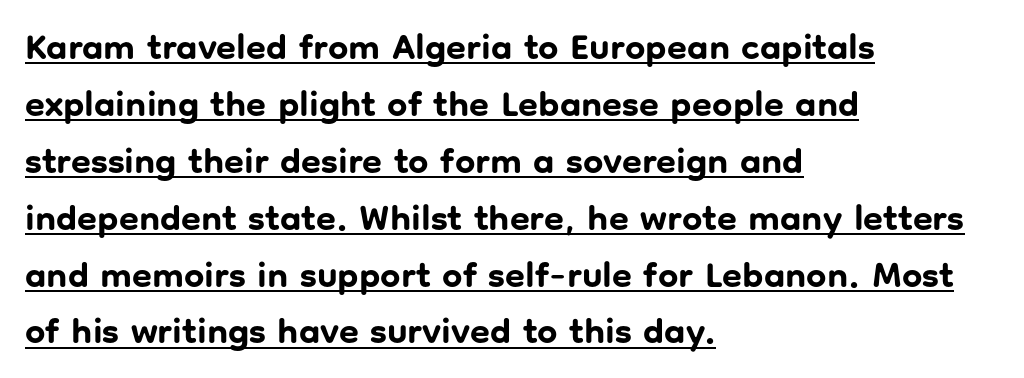
Q: Is the text bold? A: Yes.
Q: Is the text italic (slanted)? A: No, it is upright.
Q: Is the typeface a serif or a sans-serif typeface? A: Sans-serif.
Q: Is the text underlined? A: Yes.
Q: How is the paragraph aligned? A: Left-aligned.
Q: Is the spacing between letters normal or unusually wide? A: Normal.
Q: Is the spacing between lines tight, normal or loose? A: Normal.
Q: Width (condensed, normal, or wide)? A: Normal.
Q: Stroke contrast? A: Low.
Q: x-height? A: Medium.
Q: Monospaced? A: No.
